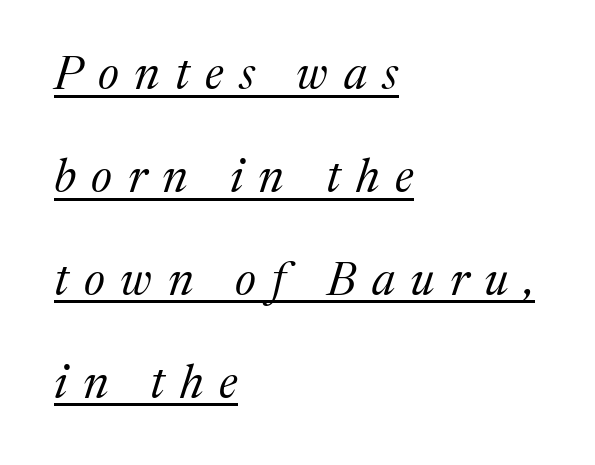
{"serif": "yes", "italic": "yes", "lean": "right", "slant_degrees": 17, "bold": "no", "weight": "regular", "width": "normal", "stroke_contrast": "medium", "x_height": "medium", "monospaced": "no", "underline": "yes", "align": "left", "line_spacing": "loose", "line_spacing_ratio": 2.19, "letter_spacing": "wide", "letter_spacing_em": 0.33, "glyph_px": 47}
